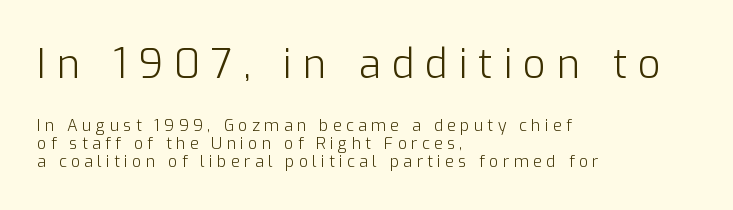
Q: Is the text bold? A: No.
Q: Is the text italic (slanted)? A: No, it is upright.
Q: Is the typeface a serif or a sans-serif typeface? A: Sans-serif.
Q: Is the text underlined? A: No.
Q: How is the paragraph aligned? A: Left-aligned.
Q: Is the spacing between letters normal or unusually wide? A: Unusually wide.
Q: Is the spacing between lines tight, normal or loose? A: Tight.
Q: Which block of text is set in a larger size, the first (top) or the second (bottom)? A: The first (top) one.
Q: Width (condensed, normal, or wide)? A: Normal.
Q: Stroke contrast? A: Low.
Q: x-height? A: Medium.
Q: Monospaced? A: No.
